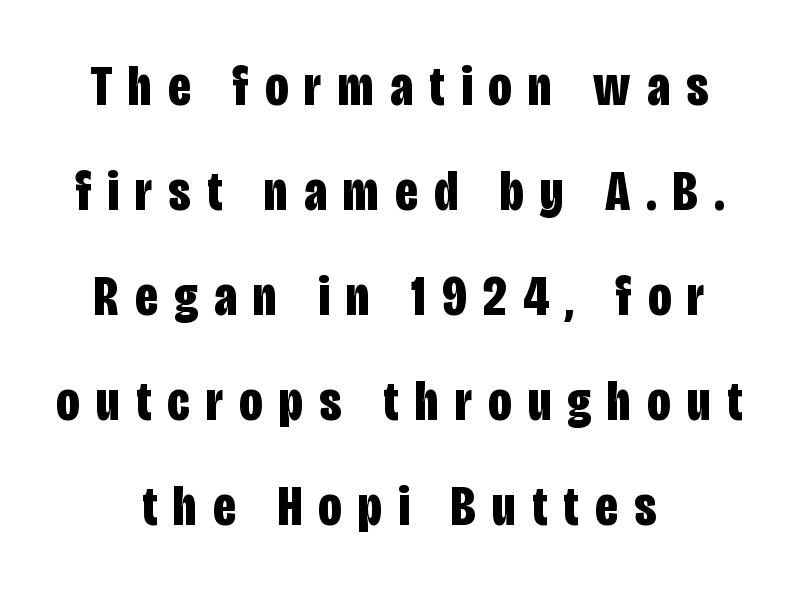
{"serif": "no", "italic": "no", "bold": "yes", "weight": "bold", "width": "condensed", "stroke_contrast": "low", "x_height": "large", "monospaced": "no", "underline": "no", "align": "center", "line_spacing_ratio": 1.84, "letter_spacing": "wide", "letter_spacing_em": 0.29, "glyph_px": 57}
